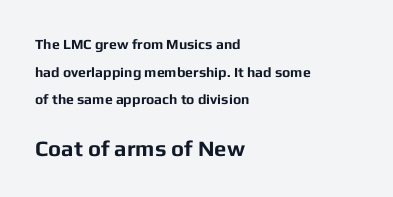
{"italic": "no", "bold": "yes", "underline": "no", "align": "left", "line_spacing": "loose", "line_spacing_ratio": 1.97, "letter_spacing": "normal", "letter_spacing_em": 0.0, "larger_block": "second", "size_ratio": 1.57, "glyph_px": 22}
